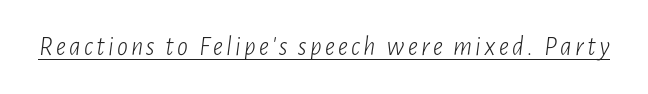
{"italic": "yes", "lean": "right", "slant_degrees": 7, "bold": "no", "underline": "yes", "glyph_px": 27}
